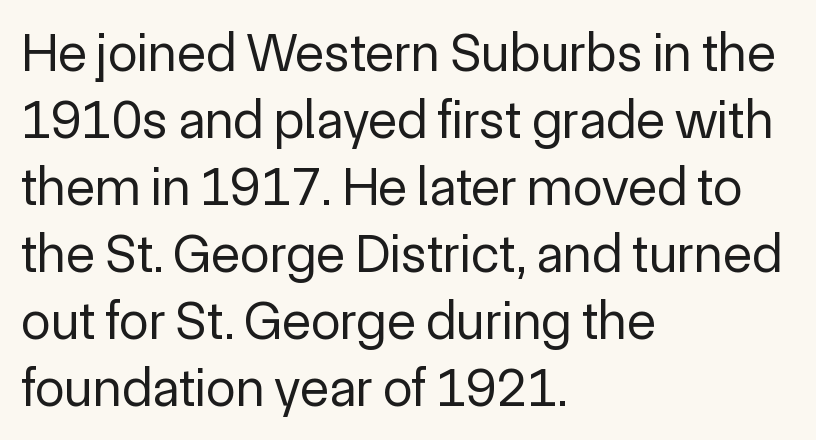
The image shows 54 px regular-weight sans-serif type, upright; set left-aligned, line spacing 1.24x, normal letter spacing, not underlined; a medium x-height.
